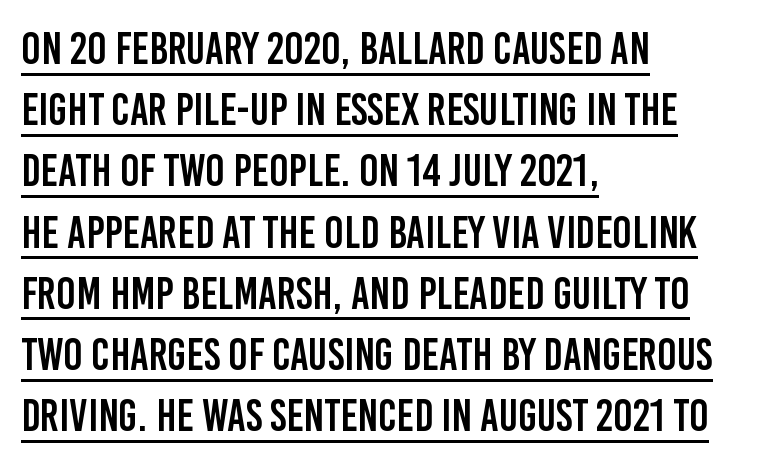
Q: Is the text italic (slanted)? A: No, it is upright.
Q: Is the typeface a serif or a sans-serif typeface? A: Sans-serif.
Q: Is the text underlined? A: Yes.
Q: How is the paragraph aligned? A: Left-aligned.
Q: Is the spacing between letters normal or unusually wide? A: Normal.
Q: Is the spacing between lines tight, normal or loose? A: Normal.
Q: Width (condensed, normal, or wide)? A: Condensed.
Q: Stroke contrast? A: Low.
Q: x-height? A: Large.
Q: Monospaced? A: No.
